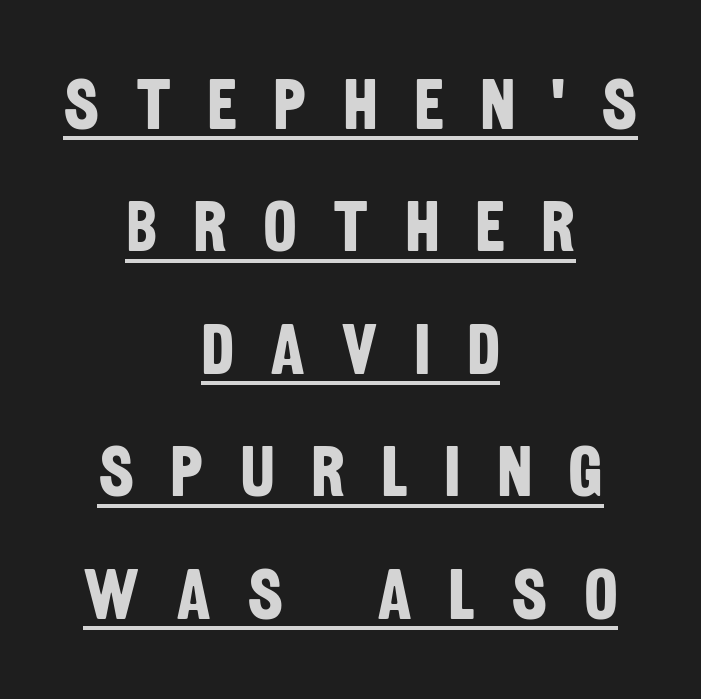
The image shows 72 px bold, condensed sans-serif type; set centered, normal line spacing (1.7x), unusually wide letter spacing (+0.5 em), underlined; low stroke contrast and a large x-height.
